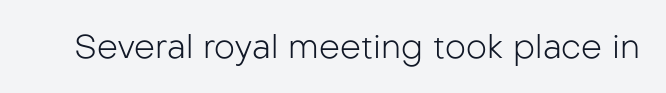
The image shows 33 px light sans-serif type, upright; set normal letter spacing, not underlined; low stroke contrast and a medium x-height.
